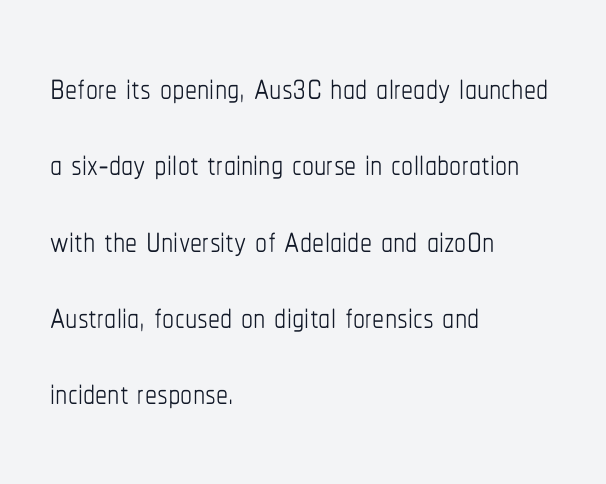
The image shows 48 px thin, condensed type, upright; set left-aligned, normal line spacing (1.59x), normal letter spacing, not underlined; low stroke contrast and a medium x-height.
